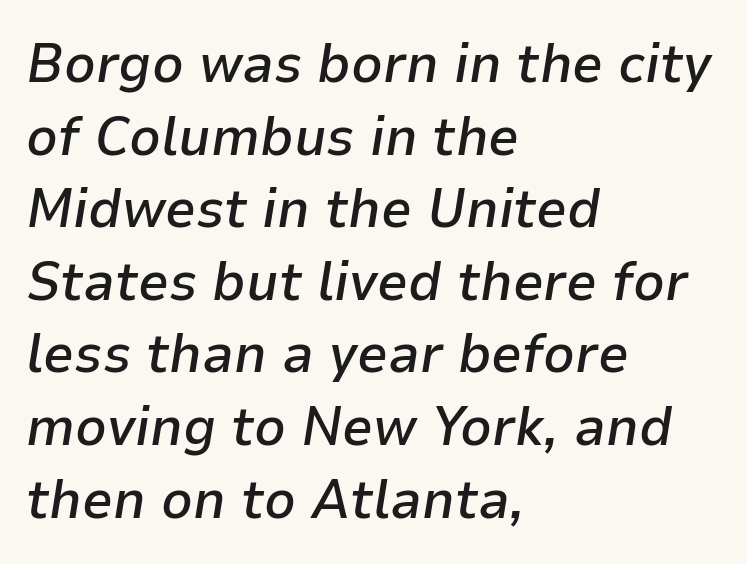
The image shows 55 px semibold type, italic (leaning right); set left-aligned, normal line spacing (1.32x), normal letter spacing, not underlined; low stroke contrast and a medium x-height.
